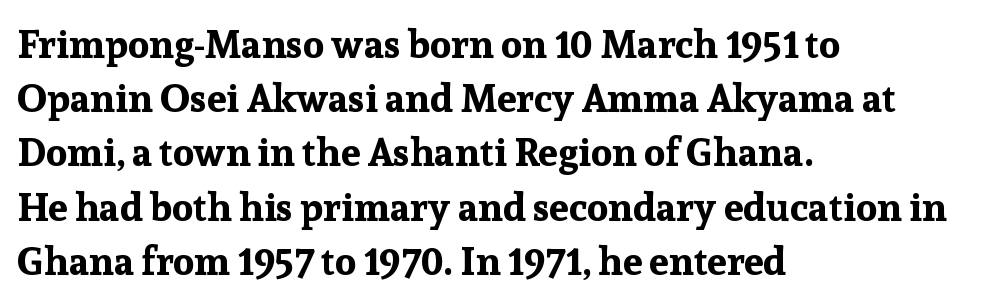
Q: Is the text bold? A: Yes.
Q: Is the text italic (slanted)? A: No, it is upright.
Q: Is the typeface a serif or a sans-serif typeface? A: Serif.
Q: Is the text underlined? A: No.
Q: How is the paragraph aligned? A: Left-aligned.
Q: Is the spacing between letters normal or unusually wide? A: Normal.
Q: Is the spacing between lines tight, normal or loose? A: Normal.
Q: Width (condensed, normal, or wide)? A: Normal.
Q: Stroke contrast? A: Low.
Q: x-height? A: Medium.
Q: Monospaced? A: No.
